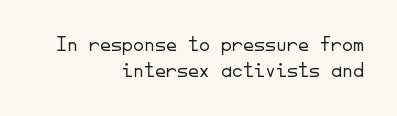
The image shows 22 px text type, upright; set right-aligned, line spacing 1.19x, normal letter spacing, not underlined.
